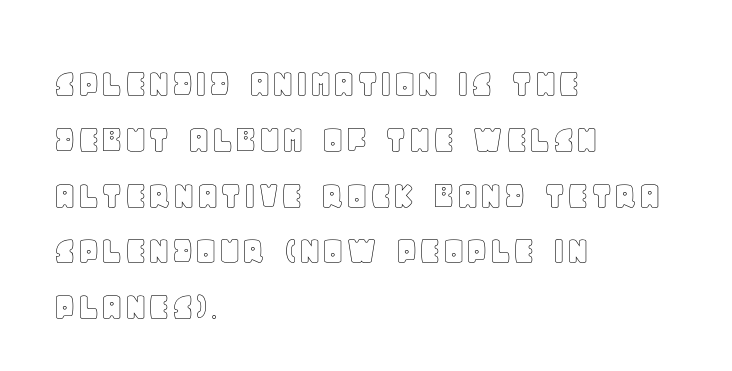
The image shows 41 px text type, upright; set left-aligned, normal line spacing (1.36x), normal letter spacing, not underlined; a large x-height.
